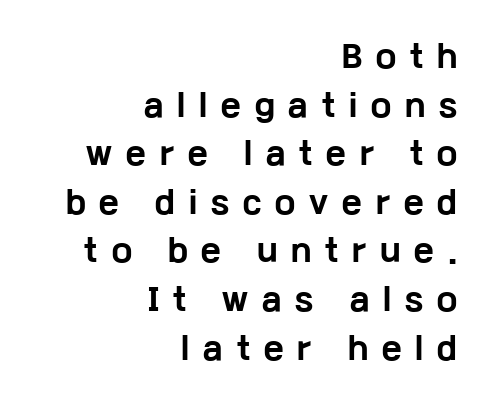
{"serif": "no", "italic": "no", "bold": "yes", "weight": "bold", "width": "wide", "stroke_contrast": "low", "x_height": "medium", "monospaced": "no", "underline": "no", "align": "right", "line_spacing": "normal", "line_spacing_ratio": 1.62, "letter_spacing": "wide", "letter_spacing_em": 0.47, "glyph_px": 30}
